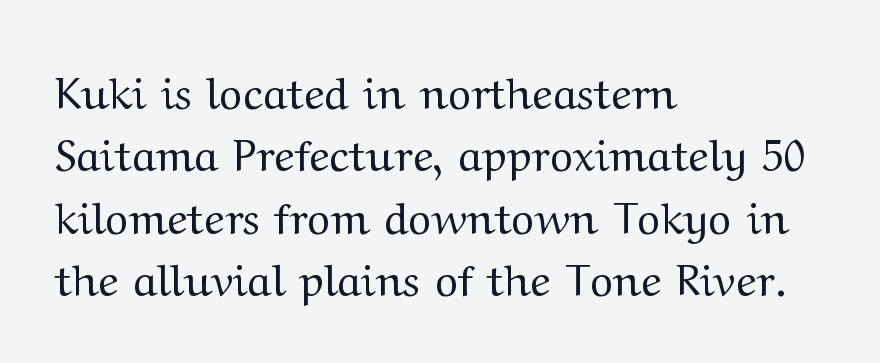
The gap between lines stays unmarked. The font family rendered here belongs to the serif group. The face used here is proportionally spaced, like ordinary book or web type. Students, observe: this is what conventionally led text looks like. The lettering holds an erect, upright posture throughout. Typeset ragged right — the left edge is the straight one.
